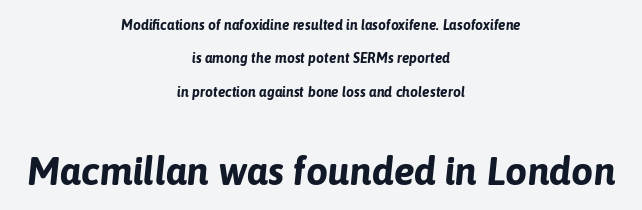
{"italic": "yes", "lean": "right", "slant_degrees": 6, "bold": "yes", "weight": "bold", "width": "normal", "stroke_contrast": "low", "x_height": "medium", "monospaced": "no", "underline": "no", "align": "center", "line_spacing": "loose", "line_spacing_ratio": 2.39, "letter_spacing": "normal", "letter_spacing_em": 0.0, "larger_block": "second", "size_ratio": 2.79, "glyph_px": 39}
